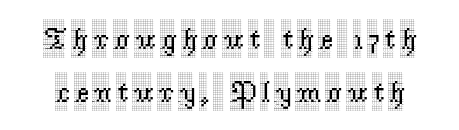
The image shows 30 px condensed serif type, upright; set line spacing 1.76x, not underlined; a large x-height.
